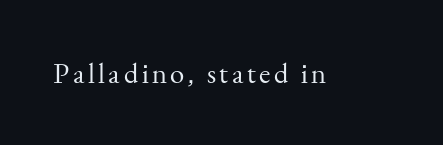
The image shows 29 px regular-weight serif type, upright; set not underlined; medium stroke contrast and a small x-height.
